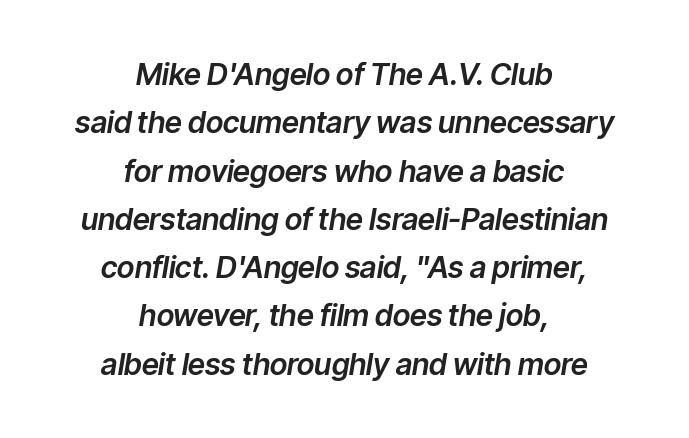
The image shows 30 px text type, italic (leaning right); set centered, normal line spacing (1.61x), normal letter spacing, not underlined; low stroke contrast and a medium x-height.
